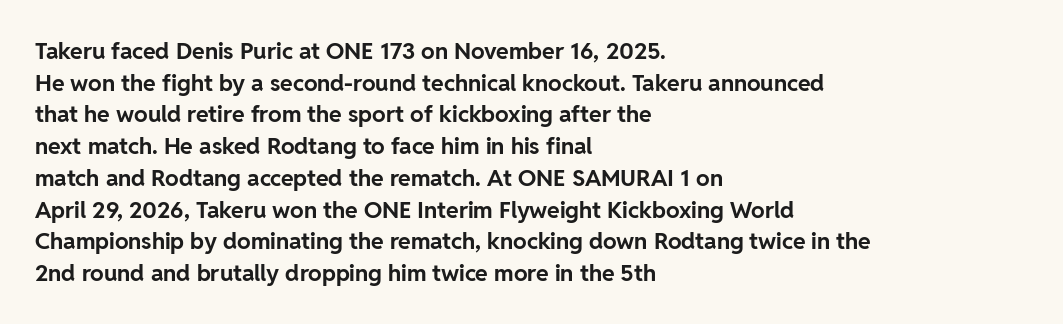
The lines are quadded left. Regular leading. Nothing unusual about the tracking: characters are spaced as the font intends. The font is running at its bold setting. Tall strokes in this sample are plumb rather than angled.
